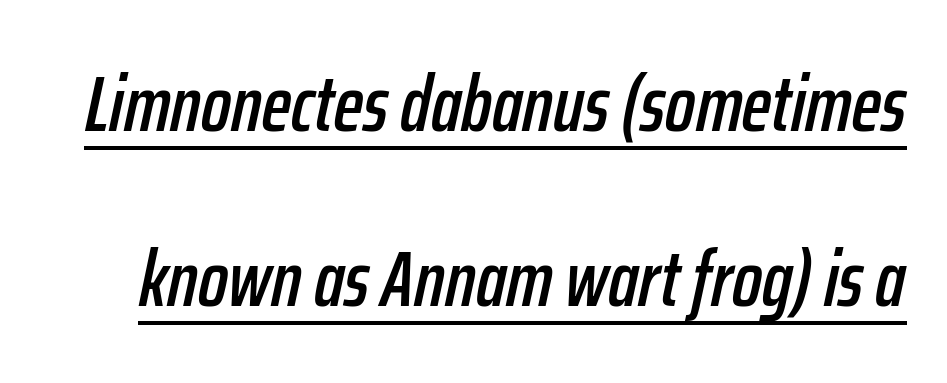
The image shows 79 px condensed type, italic (leaning right); set loose line spacing (2.22x), normal letter spacing, underlined; low stroke contrast and a medium x-height.
